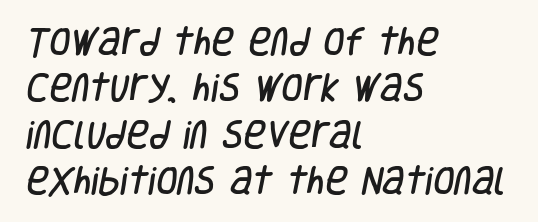
The image shows 31 px condensed sans-serif type; set left-aligned, normal line spacing (1.5x), normal letter spacing, not underlined; low stroke contrast and a large x-height.
